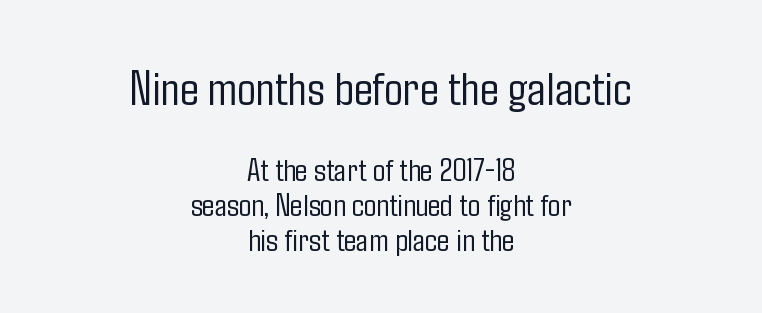
Scale decreases going downward across the two blocks. Italic: no, the glyphs are upright roman. Inter-character spacing is left at the font's built-in metrics. What kind of face is this? One without serifs — a sans. Very little white space separates one row of letters from the next.
